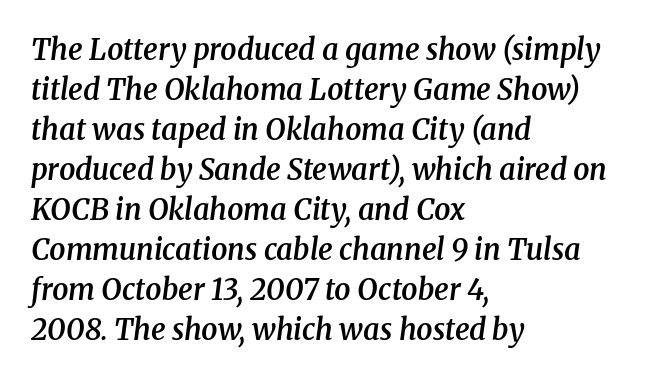
Q: Is the text bold? A: Semi-bold.
Q: Is the text italic (slanted)? A: Yes, it leans right by about 8 degrees.
Q: Is the typeface a serif or a sans-serif typeface? A: Serif.
Q: Is the text underlined? A: No.
Q: How is the paragraph aligned? A: Left-aligned.
Q: Is the spacing between letters normal or unusually wide? A: Normal.
Q: Is the spacing between lines tight, normal or loose? A: Normal.
Q: Width (condensed, normal, or wide)? A: Normal.
Q: Stroke contrast? A: Medium.
Q: x-height? A: Medium.
Q: Monospaced? A: No.
